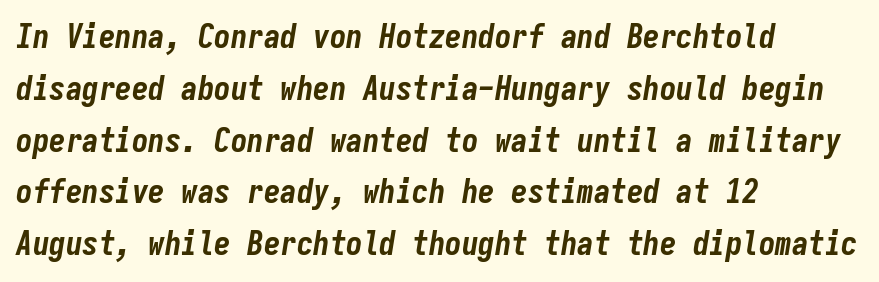
The image shows 33 px bold, condensed type, italic (leaning right), monospaced; set left-aligned, normal line spacing (1.57x), normal letter spacing, not underlined; low stroke contrast and a medium x-height.
